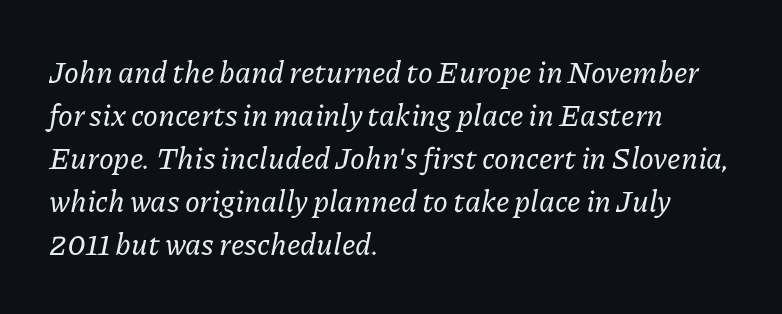
{"serif": "yes", "italic": "yes", "lean": "right", "slant_degrees": 11, "width": "normal", "stroke_contrast": "low", "x_height": "medium", "monospaced": "no", "underline": "no", "align": "left", "line_spacing": "normal", "line_spacing_ratio": 1.43, "letter_spacing": "normal", "letter_spacing_em": 0.0, "glyph_px": 30}
